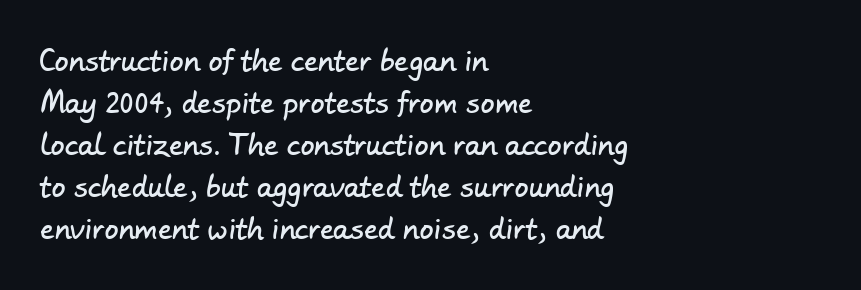
The image shows 28 px sans-serif type; set left-aligned, normal line spacing (1.5x), normal letter spacing, not underlined; low stroke contrast and a small x-height.
